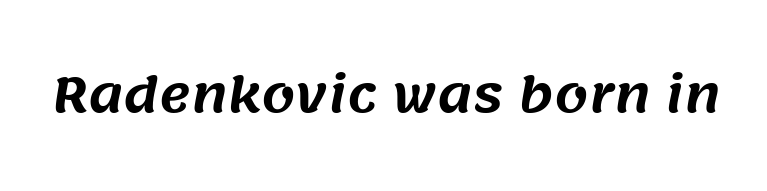
Q: Is the typeface a serif or a sans-serif typeface? A: Sans-serif.
Q: Is the text underlined? A: No.
Q: Is the spacing between letters normal or unusually wide? A: Normal.
Q: Width (condensed, normal, or wide)? A: Normal.
Q: Stroke contrast? A: Medium.
Q: x-height? A: Large.
Q: Monospaced? A: No.
